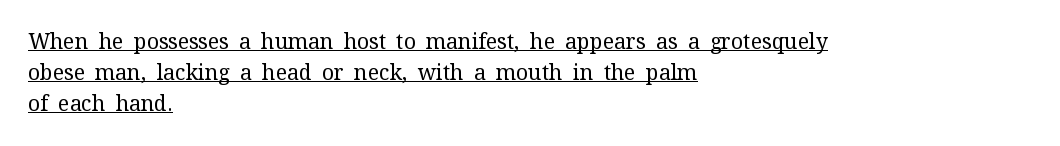
The image shows 21 px text type, upright; set left-aligned, normal line spacing (1.47x), normal letter spacing, underlined.
